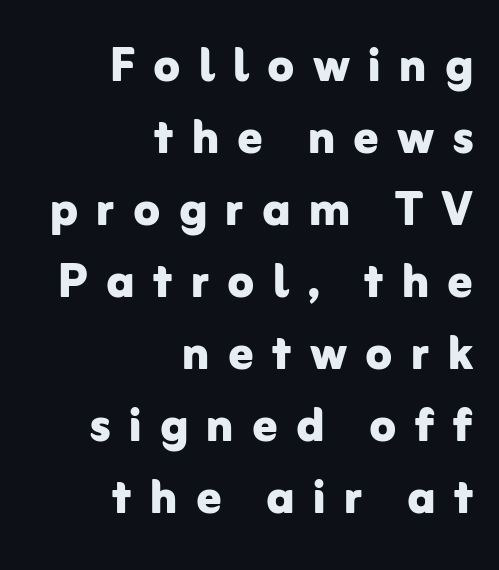
When letters stand straight like this, we call the style roman or upright. The compositor pushed each line to the right boundary. Spacing verdict: proportional, widths tailored to each character. Beneath every word, the page is bare.
